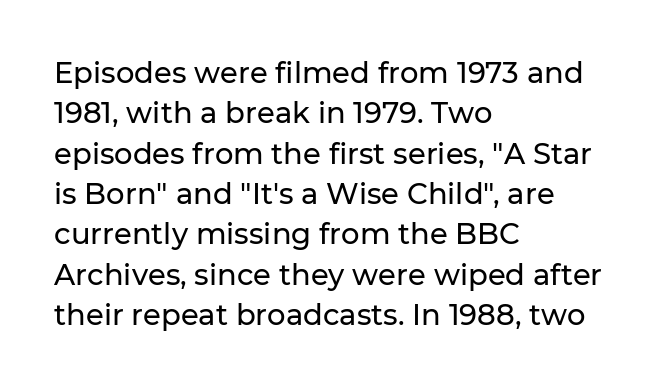
The image shows 29 px sans-serif type, upright; set left-aligned, normal line spacing (1.39x), normal letter spacing, not underlined; low stroke contrast and a medium x-height.
